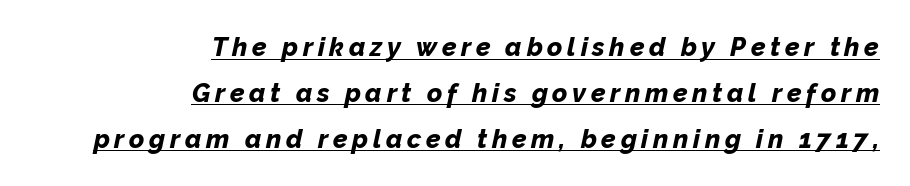
The image shows 26 px bold type, italic (leaning right); set right-aligned, line spacing 1.76x, underlined.
